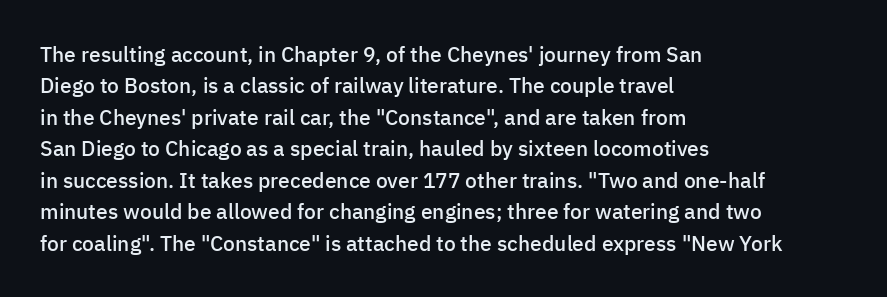
The image shows 21 px text type, upright; set left-aligned, normal line spacing (1.5x), normal letter spacing, not underlined.
